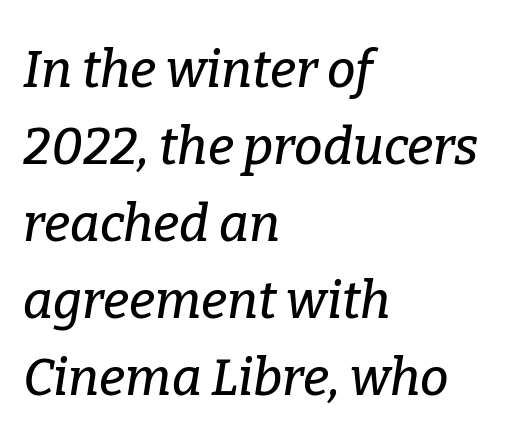
The image shows 51 px serif type, italic (leaning right); set left-aligned, normal line spacing (1.51x), normal letter spacing, not underlined; low stroke contrast and a medium x-height.
